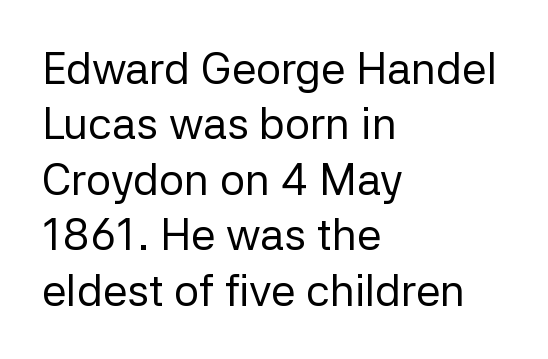
Short note: letters normally spaced. Only glyphs here, with clear space below each row. A typesetter would call this proportional, since set widths differ per character. Casual observation: everything's shoved over to the left. These lines sit exactly where default settings would place them. This is the regular roman posture of the typeface.
